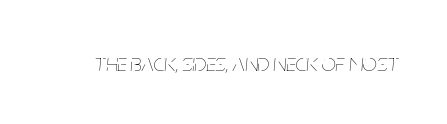
When letters slant like this, we call the style italic. Letters have the restrained weight of plain body copy at most. Compared with typical body copy, the letter spacing here is the same. Anything drawn beneath the words? Only blank space.
